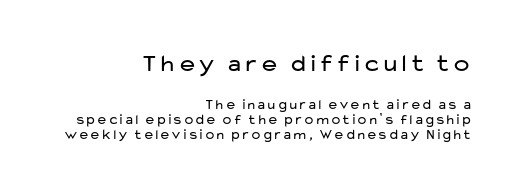
Q: Is the text bold? A: No.
Q: Is the text italic (slanted)? A: No, it is upright.
Q: Is the text underlined? A: No.
Q: How is the paragraph aligned? A: Right-aligned.
Q: Is the spacing between letters normal or unusually wide? A: Normal.
Q: Is the spacing between lines tight, normal or loose? A: Tight.
Q: Which block of text is set in a larger size, the first (top) or the second (bottom)? A: The first (top) one.
